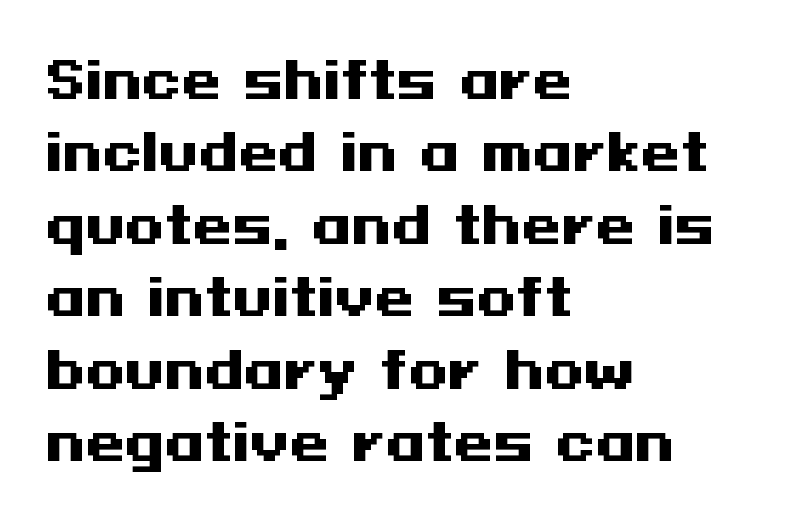
{"serif": "no", "italic": "no", "bold": "yes", "weight": "heavy", "width": "wide", "stroke_contrast": "medium", "x_height": "medium", "underline": "no", "align": "left", "line_spacing": "normal", "line_spacing_ratio": 1.42, "letter_spacing": "normal", "letter_spacing_em": 0.0, "glyph_px": 51}
